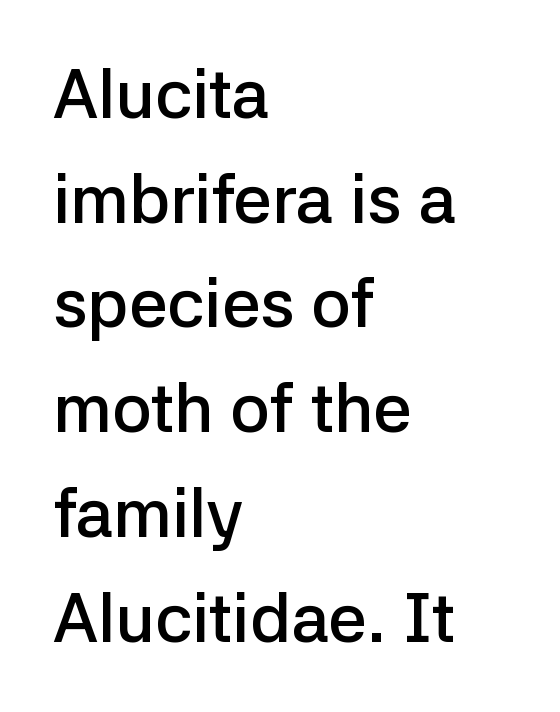
{"serif": "no", "italic": "no", "bold": "semi", "weight": "semibold", "width": "normal", "stroke_contrast": "low", "x_height": "medium", "monospaced": "no", "underline": "no", "align": "left", "line_spacing": "normal", "line_spacing_ratio": 1.54, "letter_spacing": "normal", "letter_spacing_em": 0.0, "glyph_px": 68}
